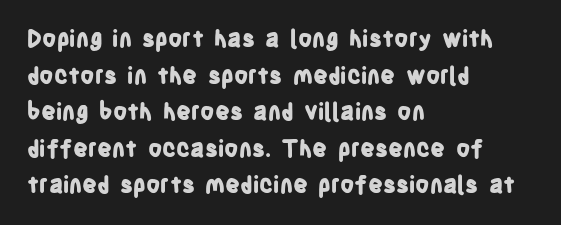
The image shows 23 px bold type, upright; set left-aligned, normal line spacing (1.59x), normal letter spacing, not underlined.
